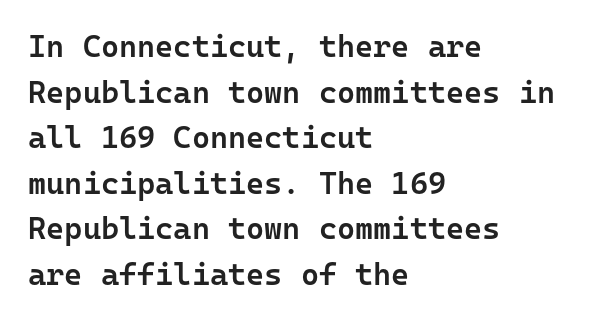
The image shows 31 px semibold sans-serif type, upright, monospaced; set left-aligned, normal line spacing (1.47x), normal letter spacing, not underlined; low stroke contrast and a medium x-height.
